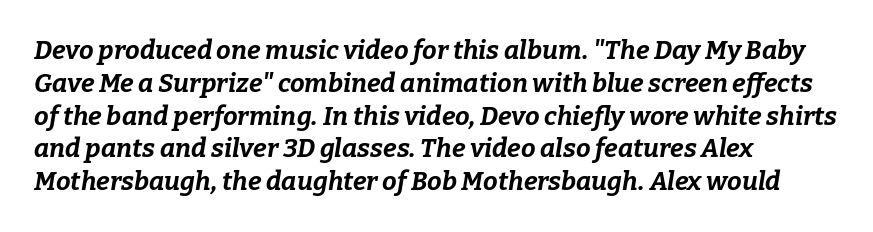
The image shows 26 px bold type, italic (leaning right); set left-aligned, normal line spacing (1.26x), normal letter spacing, not underlined.
